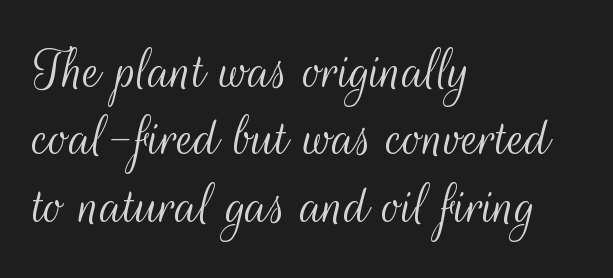
This rendering employs a face without finishing strokes, i.e., a sans-serif. Note the varied advance widths — an 'i' is clearly narrower than an 'm'. Regarding leading, the lines here are crowded together. Leftover space on each line is placed entirely after the last word. Descender tails drop into unmarked territory. Letter spacing: default.
